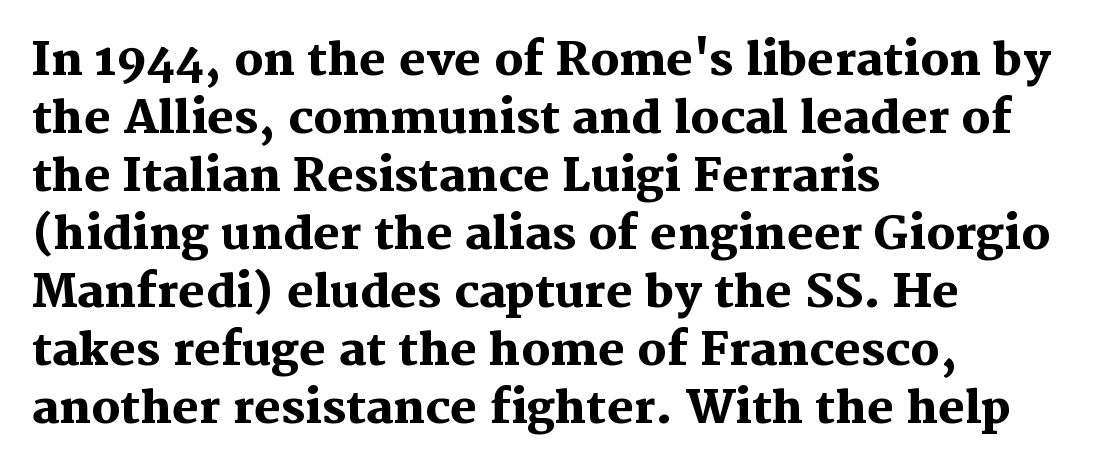
Students, observe: this is what conventionally led text looks like. The tracking reads as untouched default to a designer's eye. Classification — serif. Words float on clear page, feet unadorned. This rendering uses left alignment, leaving the right contour irregular.
